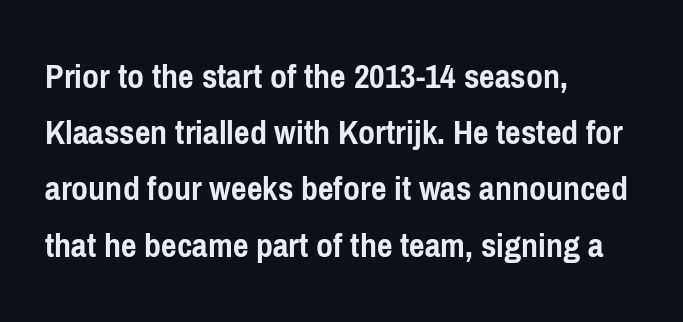
Q: Is the text bold? A: Yes.
Q: Is the text italic (slanted)? A: No, it is upright.
Q: Is the typeface a serif or a sans-serif typeface? A: Sans-serif.
Q: Is the text underlined? A: No.
Q: How is the paragraph aligned? A: Left-aligned.
Q: Is the spacing between letters normal or unusually wide? A: Normal.
Q: Is the spacing between lines tight, normal or loose? A: Normal.
Q: Width (condensed, normal, or wide)? A: Condensed.
Q: Stroke contrast? A: Low.
Q: x-height? A: Medium.
Q: Monospaced? A: No.
